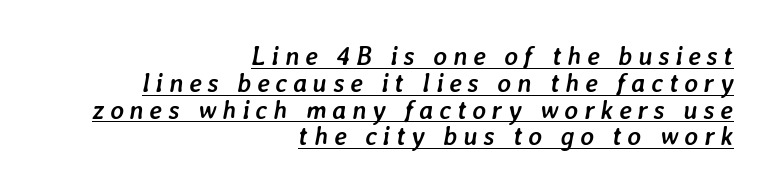
Q: Is the text bold? A: Yes.
Q: Is the text italic (slanted)? A: Yes, it leans right by about 7 degrees.
Q: Is the text underlined? A: Yes.
Q: How is the paragraph aligned? A: Right-aligned.
Q: Is the spacing between letters normal or unusually wide? A: Unusually wide.
Q: Is the spacing between lines tight, normal or loose? A: Tight.
